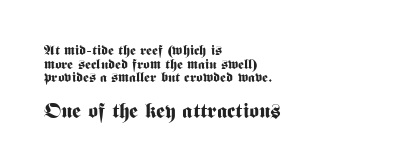
{"italic": "no", "bold": "yes", "underline": "no", "align": "left", "line_spacing": "tight", "line_spacing_ratio": 0.97, "letter_spacing": "normal", "letter_spacing_em": 0.0, "larger_block": "second", "size_ratio": 1.5, "glyph_px": 21}
